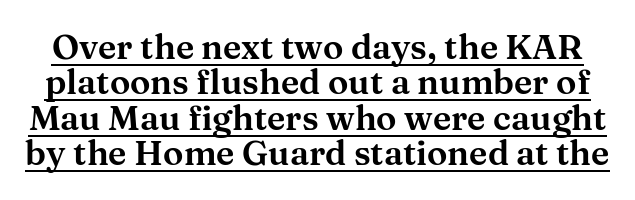
{"serif": "yes", "italic": "no", "width": "wide", "stroke_contrast": "medium", "x_height": "medium", "monospaced": "no", "underline": "yes", "line_spacing": "tight", "line_spacing_ratio": 1.04, "letter_spacing": "normal", "letter_spacing_em": 0.0, "glyph_px": 34}
